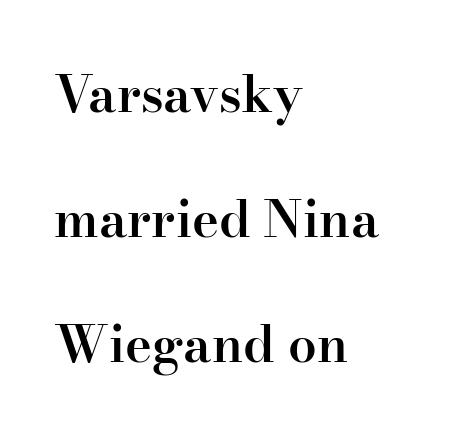
Q: Is the text bold? A: Semi-bold.
Q: Is the text italic (slanted)? A: No, it is upright.
Q: Is the typeface a serif or a sans-serif typeface? A: Serif.
Q: Is the text underlined? A: No.
Q: How is the paragraph aligned? A: Left-aligned.
Q: Is the spacing between letters normal or unusually wide? A: Normal.
Q: Is the spacing between lines tight, normal or loose? A: Loose.
Q: Width (condensed, normal, or wide)? A: Normal.
Q: Stroke contrast? A: High.
Q: x-height? A: Small.
Q: Monospaced? A: No.
